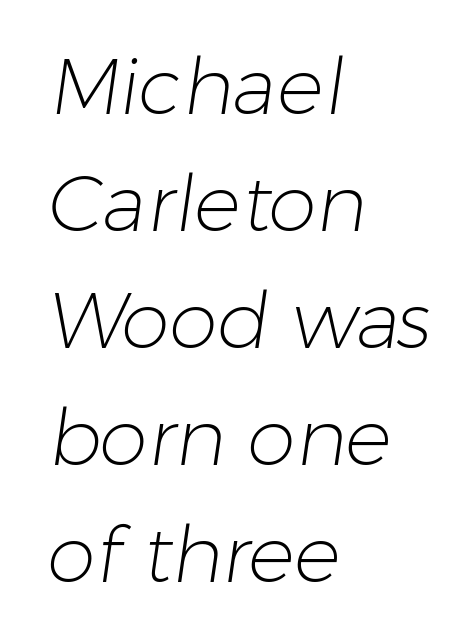
The image shows 78 px light sans-serif type; set left-aligned, normal line spacing (1.5x), normal letter spacing, not underlined; low stroke contrast and a medium x-height.
